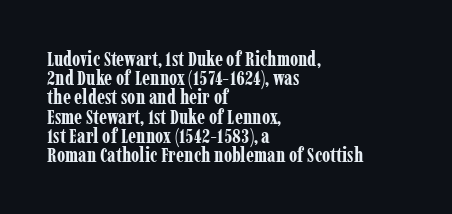
Left-aligned paragraph, ragged on the right. Plain, unruled lines of type. Every letter is thick-stroked: bold, no question. Compared with typical body copy, the letter spacing here is the same. Cramped leading.
